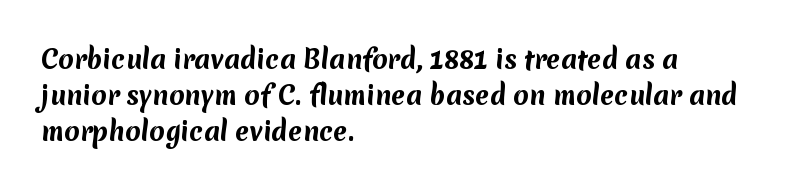
The image shows 25 px bold type; set left-aligned, normal line spacing (1.45x), normal letter spacing, not underlined.
